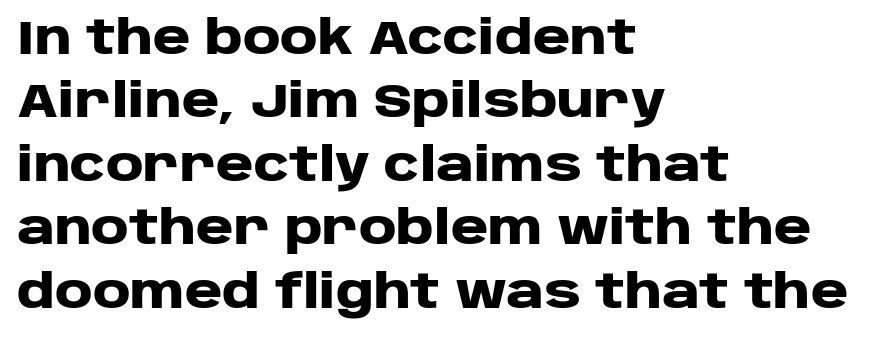
Is there much room between lines? A standard amount, neither cramped nor airy. Here the glyphs are tracked normally, forming tight word shapes. These lines were composed using upright roman letters. Clear beneath every line of the passage.
